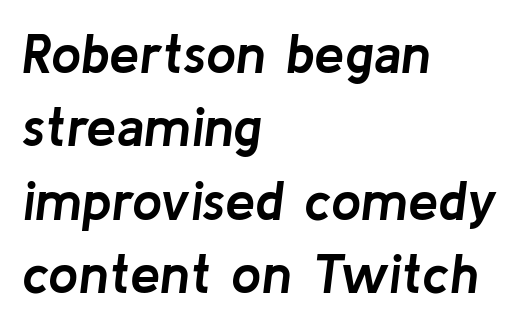
{"italic": "yes", "lean": "right", "slant_degrees": 8, "bold": "yes", "weight": "semibold", "width": "normal", "stroke_contrast": "low", "x_height": "medium", "monospaced": "no", "underline": "no", "align": "left", "line_spacing": "normal", "line_spacing_ratio": 1.36, "letter_spacing": "normal", "letter_spacing_em": 0.0, "glyph_px": 54}
